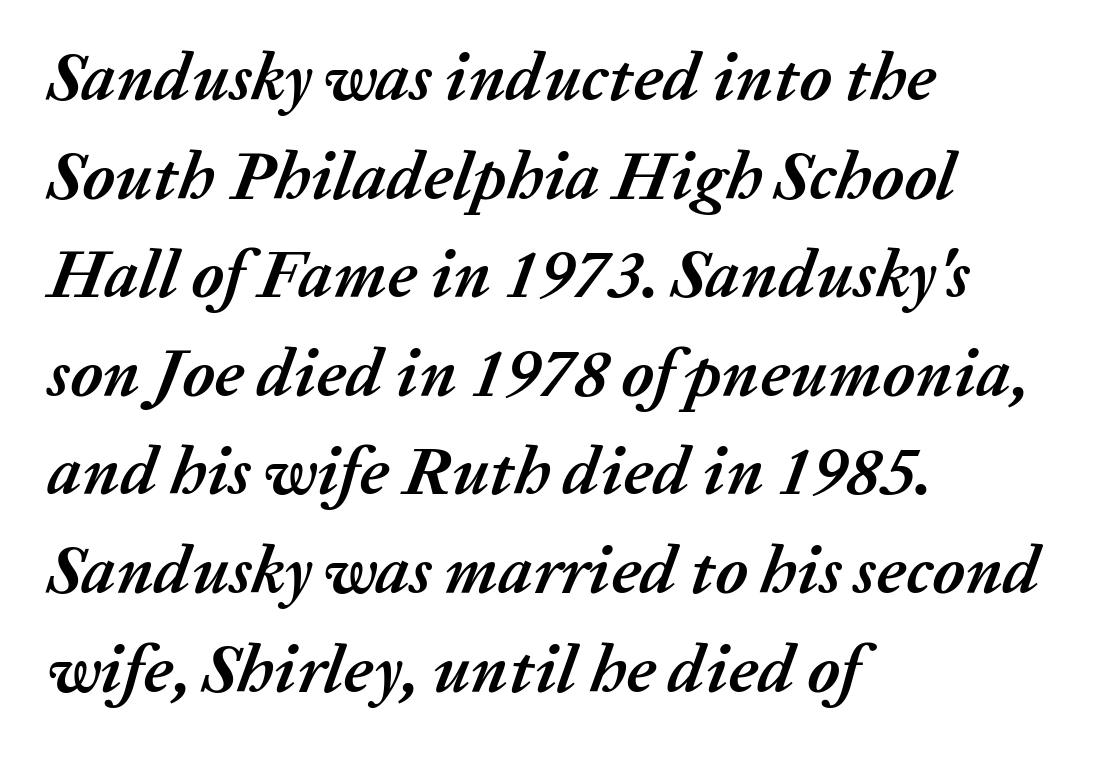
{"italic": "yes", "lean": "right", "slant_degrees": 20, "bold": "yes", "weight": "semibold", "width": "normal", "stroke_contrast": "medium", "x_height": "medium", "monospaced": "no", "underline": "no", "align": "left", "line_spacing": "normal", "line_spacing_ratio": 1.45, "letter_spacing": "normal", "letter_spacing_em": 0.0, "glyph_px": 68}
